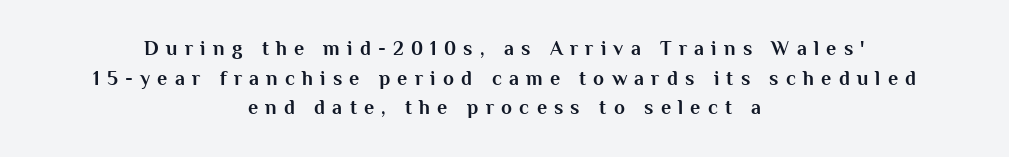
The font's upright variant was chosen for this text. Look at the tracking — it's clearly loosened, letters drifting apart. Rule under the text: the space is simply empty. Emphasis by weight is at full strength: bold.
